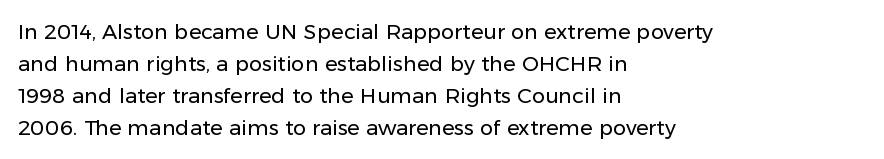
{"italic": "no", "bold": "no", "underline": "no", "align": "left", "line_spacing": "normal", "line_spacing_ratio": 1.52, "letter_spacing": "normal", "letter_spacing_em": 0.0, "glyph_px": 21}
